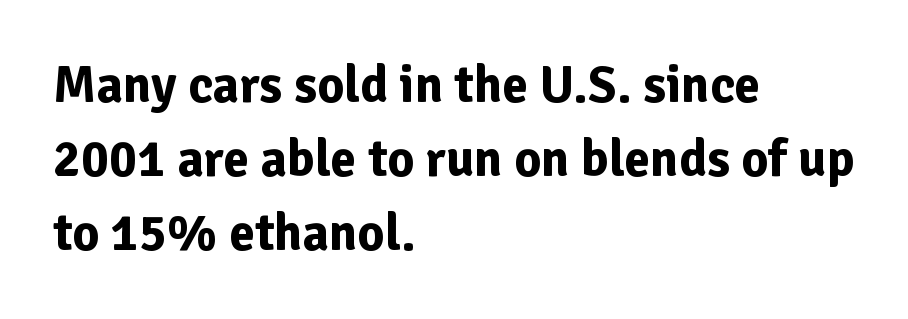
Q: Is the text bold? A: Yes.
Q: Is the text italic (slanted)? A: No, it is upright.
Q: Is the typeface a serif or a sans-serif typeface? A: Sans-serif.
Q: Is the text underlined? A: No.
Q: How is the paragraph aligned? A: Left-aligned.
Q: Is the spacing between letters normal or unusually wide? A: Normal.
Q: Is the spacing between lines tight, normal or loose? A: Normal.
Q: Width (condensed, normal, or wide)? A: Normal.
Q: Stroke contrast? A: Low.
Q: x-height? A: Medium.
Q: Monospaced? A: No.
